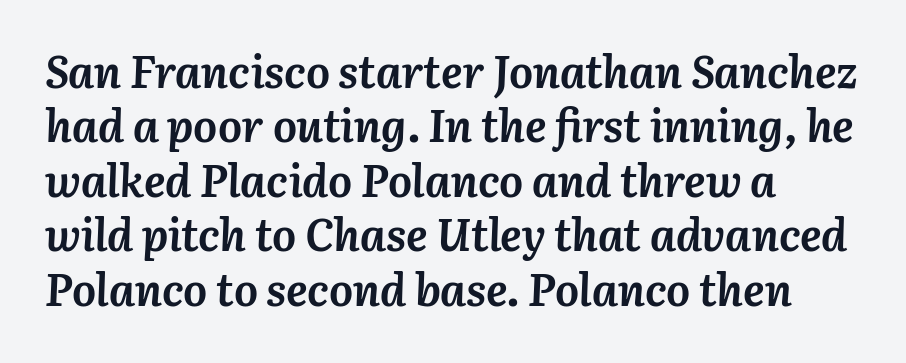
{"italic": "yes", "lean": "right", "slant_degrees": 3, "bold": "yes", "weight": "semibold", "width": "normal", "stroke_contrast": "medium", "x_height": "medium", "monospaced": "no", "underline": "no", "align": "left", "line_spacing_ratio": 1.21, "letter_spacing": "normal", "letter_spacing_em": 0.0, "glyph_px": 45}
